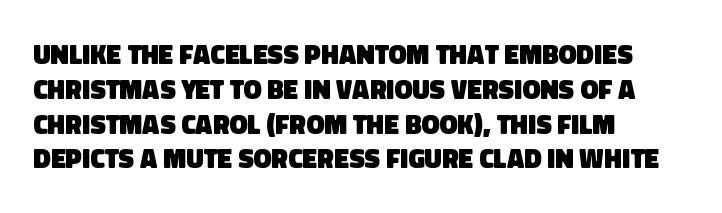
{"bold": "yes", "underline": "no", "align": "left", "line_spacing": "normal", "line_spacing_ratio": 1.29, "letter_spacing": "normal", "letter_spacing_em": 0.0, "glyph_px": 27}
